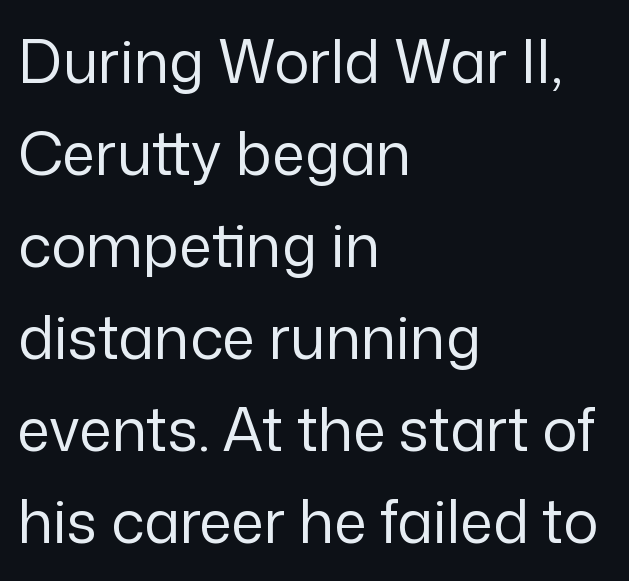
Lines of text with bare space underneath. When letters stand straight like this, we call the style roman or upright. How are the letters spaced? Ordinarily, with no added tracking. Weight: regular or lighter. Interline gaps are of average width in this sample.
